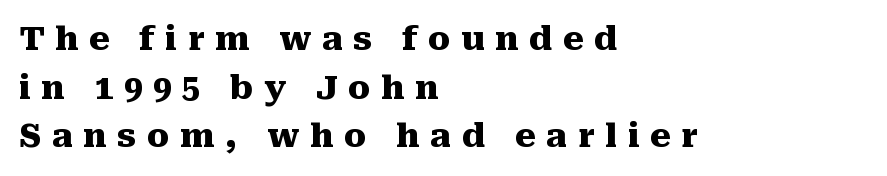
Q: Is the text bold? A: Yes.
Q: Is the text italic (slanted)? A: No, it is upright.
Q: Is the typeface a serif or a sans-serif typeface? A: Serif.
Q: Is the text underlined? A: No.
Q: How is the paragraph aligned? A: Left-aligned.
Q: Is the spacing between letters normal or unusually wide? A: Unusually wide.
Q: Is the spacing between lines tight, normal or loose? A: Normal.
Q: Width (condensed, normal, or wide)? A: Normal.
Q: Stroke contrast? A: Medium.
Q: x-height? A: Medium.
Q: Monospaced? A: No.
